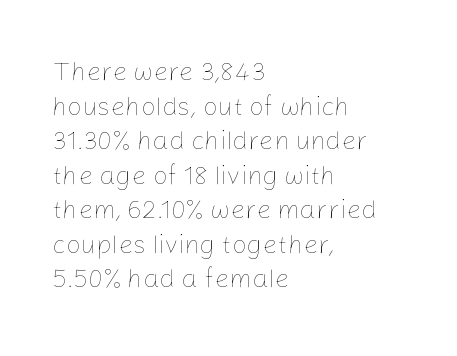
{"italic": "no", "bold": "no", "underline": "no", "align": "left", "line_spacing": "normal", "line_spacing_ratio": 1.33, "letter_spacing": "normal", "letter_spacing_em": 0.0, "glyph_px": 26}
